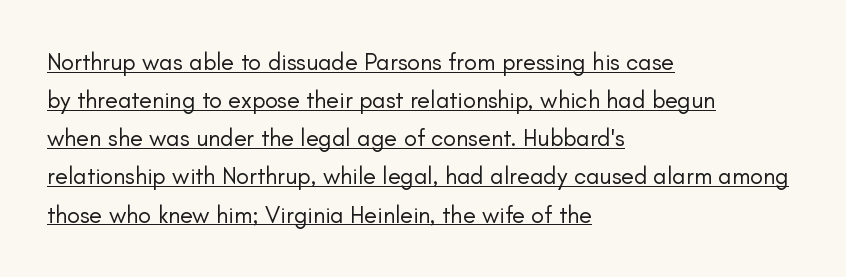
{"italic": "no", "bold": "no", "underline": "yes", "align": "left", "line_spacing": "normal", "line_spacing_ratio": 1.59, "letter_spacing": "normal", "letter_spacing_em": 0.0, "glyph_px": 24}
